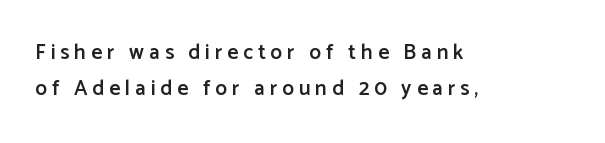
The lines in this sample share a left origin and differ only in where they stop. Spacing between characters has been opened up far beyond the box default. This sample uses an upright cut, with every glyph sitting square on the baseline. Rule under the text: the space is simply empty. Weight check: semibold — heavier than regular, not quite bold.
